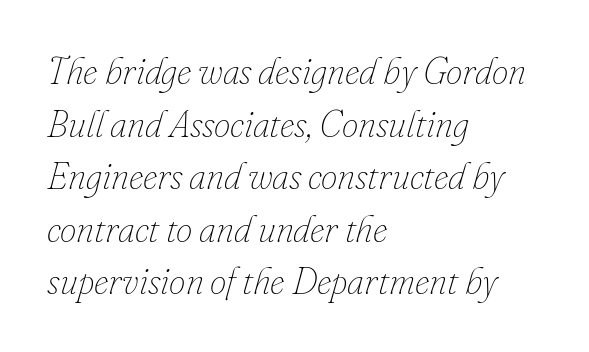
The image shows 37 px thin type, italic (leaning right); set left-aligned, normal line spacing (1.42x), normal letter spacing, not underlined; low stroke contrast and a small x-height.
